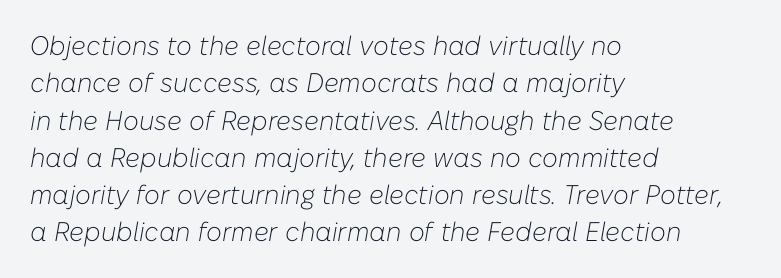
Q: Is the text bold? A: No.
Q: Is the text italic (slanted)? A: Yes, it leans right by about 10 degrees.
Q: Is the text underlined? A: No.
Q: How is the paragraph aligned? A: Left-aligned.
Q: Is the spacing between letters normal or unusually wide? A: Normal.
Q: Is the spacing between lines tight, normal or loose? A: Normal.
